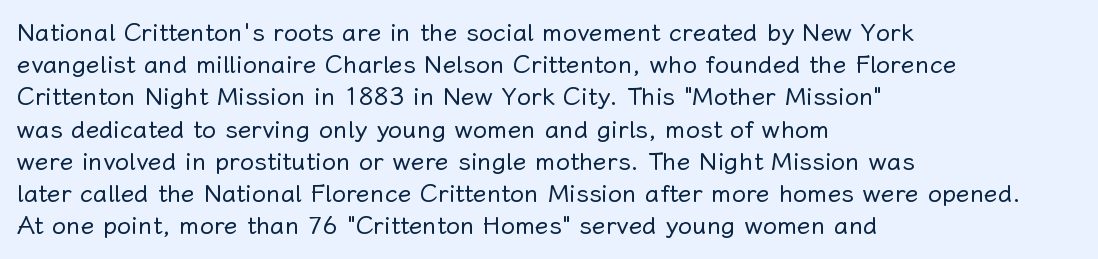
{"italic": "no", "bold": "no", "underline": "no", "align": "left", "line_spacing": "normal", "line_spacing_ratio": 1.29, "letter_spacing": "normal", "letter_spacing_em": 0.0, "glyph_px": 25}
